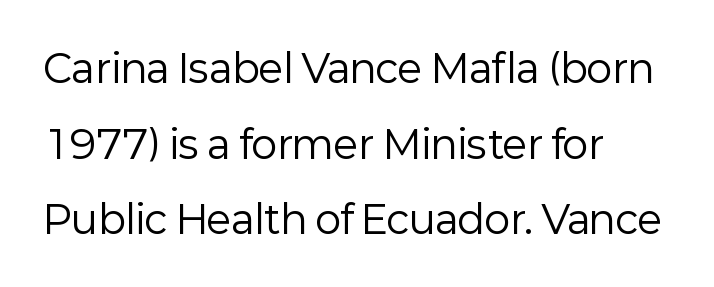
Q: Is the text bold? A: No.
Q: Is the text italic (slanted)? A: No, it is upright.
Q: Is the typeface a serif or a sans-serif typeface? A: Sans-serif.
Q: Is the text underlined? A: No.
Q: How is the paragraph aligned? A: Left-aligned.
Q: Is the spacing between letters normal or unusually wide? A: Normal.
Q: Is the spacing between lines tight, normal or loose? A: Loose.
Q: Width (condensed, normal, or wide)? A: Normal.
Q: Stroke contrast? A: Low.
Q: x-height? A: Medium.
Q: Monospaced? A: No.
